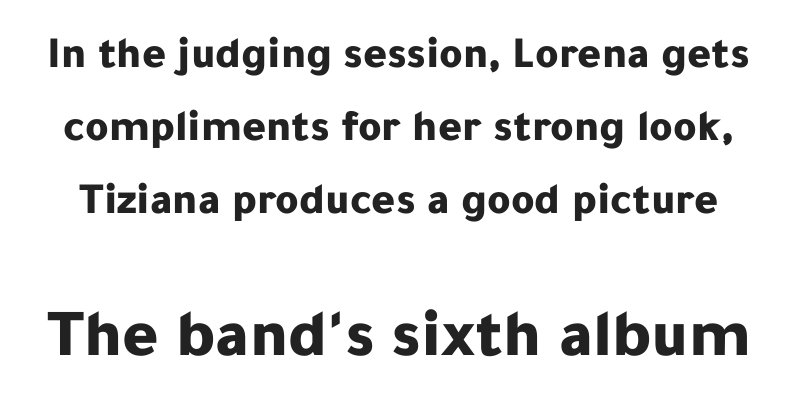
The image shows 68 px bold sans-serif type, upright; set normal line spacing (1.62x), normal letter spacing, not underlined; the second (bottom) block is 1.51x larger; low stroke contrast and a medium x-height.
